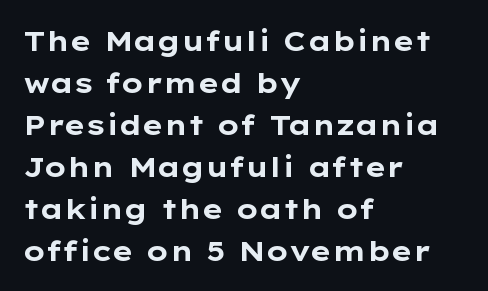
Q: Is the text bold? A: Yes.
Q: Is the text italic (slanted)? A: No, it is upright.
Q: Is the typeface a serif or a sans-serif typeface? A: Sans-serif.
Q: Is the text underlined? A: No.
Q: How is the paragraph aligned? A: Left-aligned.
Q: Is the spacing between letters normal or unusually wide? A: Normal.
Q: Is the spacing between lines tight, normal or loose? A: Normal.
Q: Width (condensed, normal, or wide)? A: Wide.
Q: Stroke contrast? A: Low.
Q: x-height? A: Medium.
Q: Monospaced? A: No.
